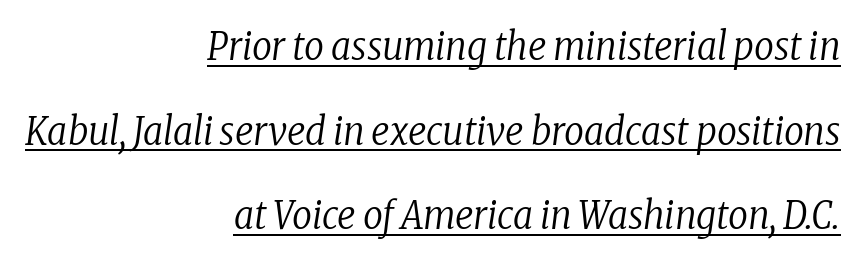
The image shows 39 px regular-weight, condensed serif type, italic (leaning right); set right-aligned, loose line spacing (2.17x), normal letter spacing, underlined; low stroke contrast and a medium x-height.
